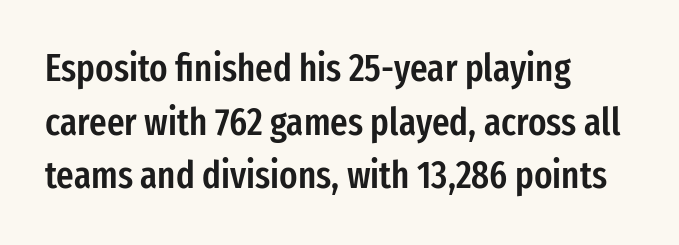
Varying glyph widths throughout — classic text-font behaviour. How would I describe the line gaps? Plain and ordinary. Unlike a traditional serif, this face leaves its strokes unadorned. The specimen reads as upright at a glance.
